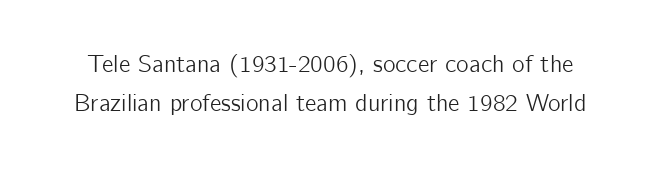
{"italic": "no", "underline": "no", "line_spacing": "normal", "line_spacing_ratio": 1.64, "letter_spacing": "normal", "letter_spacing_em": 0.0, "glyph_px": 24}
